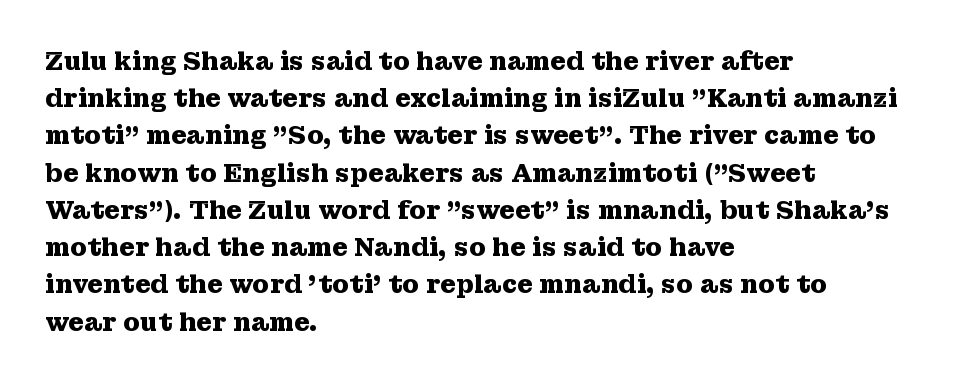
Q: Is the text bold? A: Yes.
Q: Is the text italic (slanted)? A: No, it is upright.
Q: Is the text underlined? A: No.
Q: How is the paragraph aligned? A: Left-aligned.
Q: Is the spacing between letters normal or unusually wide? A: Normal.
Q: Is the spacing between lines tight, normal or loose? A: Normal.
